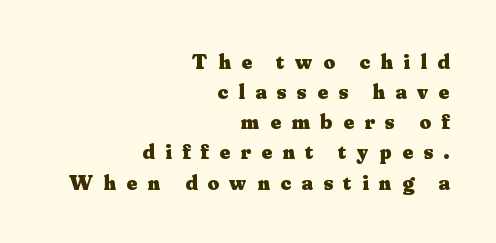
{"italic": "no", "bold": "yes", "underline": "no", "align": "right", "line_spacing": "normal", "line_spacing_ratio": 1.37, "letter_spacing": "wide", "letter_spacing_em": 0.48, "glyph_px": 22}
